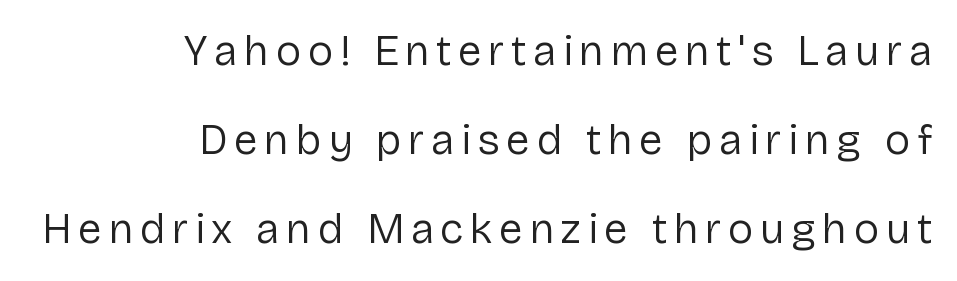
Q: Is the text bold? A: No.
Q: Is the text italic (slanted)? A: No, it is upright.
Q: Is the typeface a serif or a sans-serif typeface? A: Sans-serif.
Q: Is the text underlined? A: No.
Q: How is the paragraph aligned? A: Right-aligned.
Q: Is the spacing between lines tight, normal or loose? A: Loose.
Q: Width (condensed, normal, or wide)? A: Normal.
Q: Stroke contrast? A: Low.
Q: x-height? A: Medium.
Q: Monospaced? A: No.
